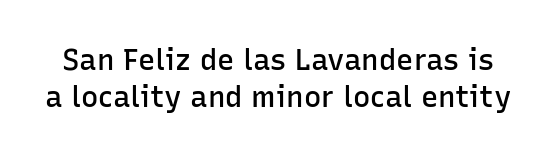
A typesetter would call this proportional, since set widths differ per character. Glyph-to-glyph distance matches everyday printed text. The characters display no serif detailing; their extremities are plain. These lines were composed using upright roman letters. A normal amount of white space separates one row of letters from the next.
